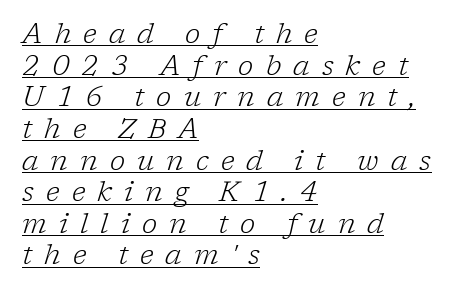
Q: Is the text bold? A: No.
Q: Is the text italic (slanted)? A: Yes, it leans right by about 17 degrees.
Q: Is the typeface a serif or a sans-serif typeface? A: Serif.
Q: Is the text underlined? A: Yes.
Q: How is the paragraph aligned? A: Left-aligned.
Q: Is the spacing between letters normal or unusually wide? A: Unusually wide.
Q: Is the spacing between lines tight, normal or loose? A: Tight.
Q: Width (condensed, normal, or wide)? A: Normal.
Q: Stroke contrast? A: Low.
Q: x-height? A: Medium.
Q: Monospaced? A: No.
